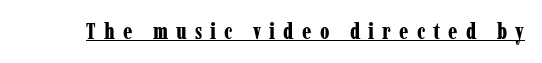
{"italic": "no", "bold": "yes", "underline": "yes", "letter_spacing": "wide", "letter_spacing_em": 0.37, "glyph_px": 22}
